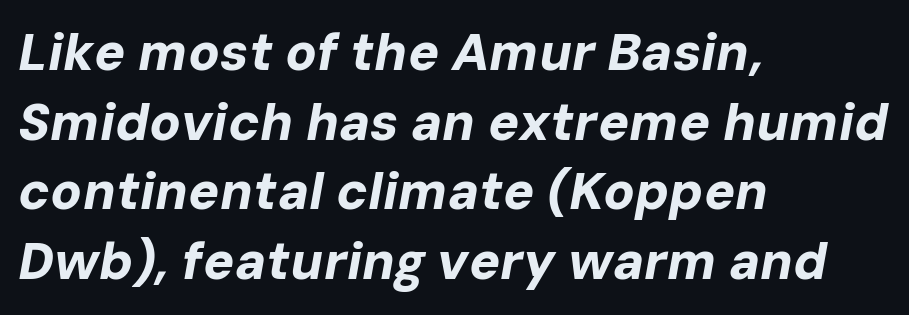
Q: Is the text bold? A: Yes.
Q: Is the text italic (slanted)? A: Yes, it leans right by about 10 degrees.
Q: Is the text underlined? A: No.
Q: How is the paragraph aligned? A: Left-aligned.
Q: Is the spacing between letters normal or unusually wide? A: Normal.
Q: Is the spacing between lines tight, normal or loose? A: Normal.
Q: Width (condensed, normal, or wide)? A: Normal.
Q: Stroke contrast? A: Low.
Q: x-height? A: Medium.
Q: Monospaced? A: No.
